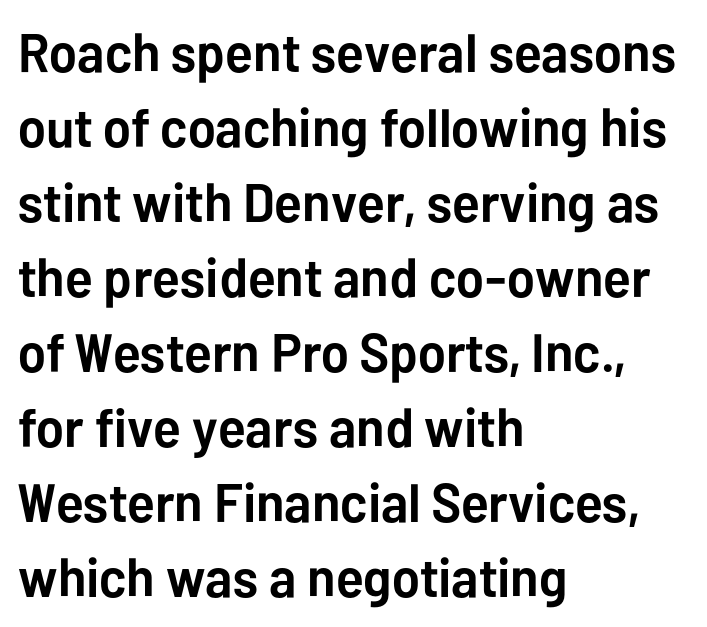
Q: Is the text bold? A: Yes.
Q: Is the text italic (slanted)? A: No, it is upright.
Q: Is the typeface a serif or a sans-serif typeface? A: Sans-serif.
Q: Is the text underlined? A: No.
Q: How is the paragraph aligned? A: Left-aligned.
Q: Is the spacing between letters normal or unusually wide? A: Normal.
Q: Is the spacing between lines tight, normal or loose? A: Normal.
Q: Width (condensed, normal, or wide)? A: Normal.
Q: Stroke contrast? A: Low.
Q: x-height? A: Medium.
Q: Monospaced? A: No.
